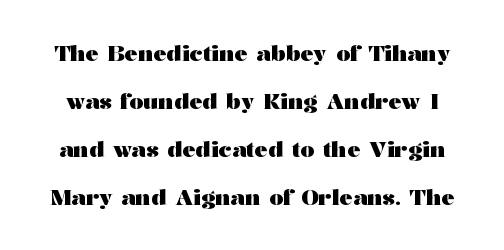
In terms of posture, this sample is upright. Airy leading. Bare-footed words on every line. Between one letter and the next there's only the usual sliver of space. The font is running at its bold setting.
